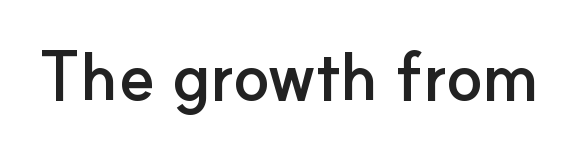
{"serif": "no", "italic": "no", "bold": "yes", "weight": "semibold", "width": "normal", "stroke_contrast": "low", "x_height": "small", "monospaced": "no", "underline": "no", "letter_spacing": "normal", "letter_spacing_em": 0.0, "glyph_px": 67}
